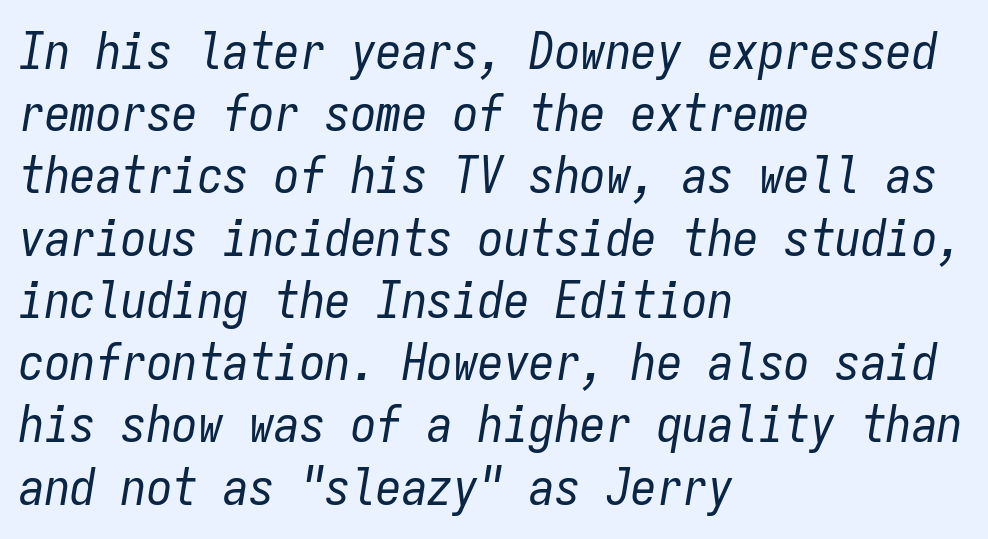
The image shows 51 px regular-weight, condensed type, italic (leaning right), monospaced; set left-aligned, line spacing 1.22x, normal letter spacing, not underlined; low stroke contrast and a medium x-height.
